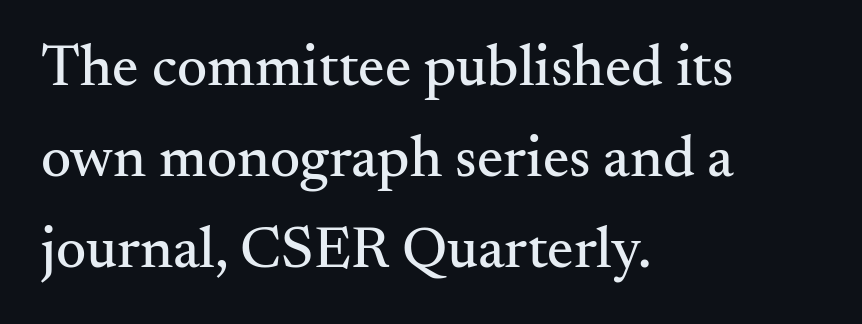
Layout note: lines flush left. This rendering leaves character spacing at its baseline value. The letters advance in unequal steps, a hallmark of proportional type. Italic: no, the glyphs are upright roman. These lines are composed in type with serifs.
